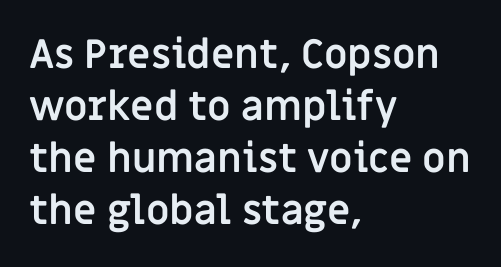
A typesetter would call this leading conventional body-copy spacing. Posture: vertical. The face used here is proportionally spaced, like ordinary book or web type. The letters carry no serifs — their stems end cleanly without finishing strokes. Every row of glyphs begins at an identical x-position on the left.
